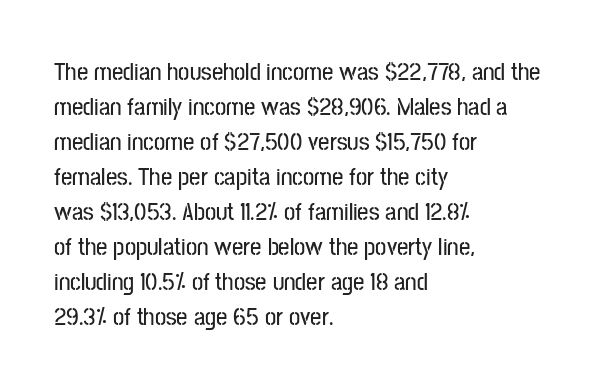
{"italic": "no", "underline": "no", "align": "left", "line_spacing": "normal", "line_spacing_ratio": 1.4, "letter_spacing": "normal", "letter_spacing_em": 0.0, "glyph_px": 25}
